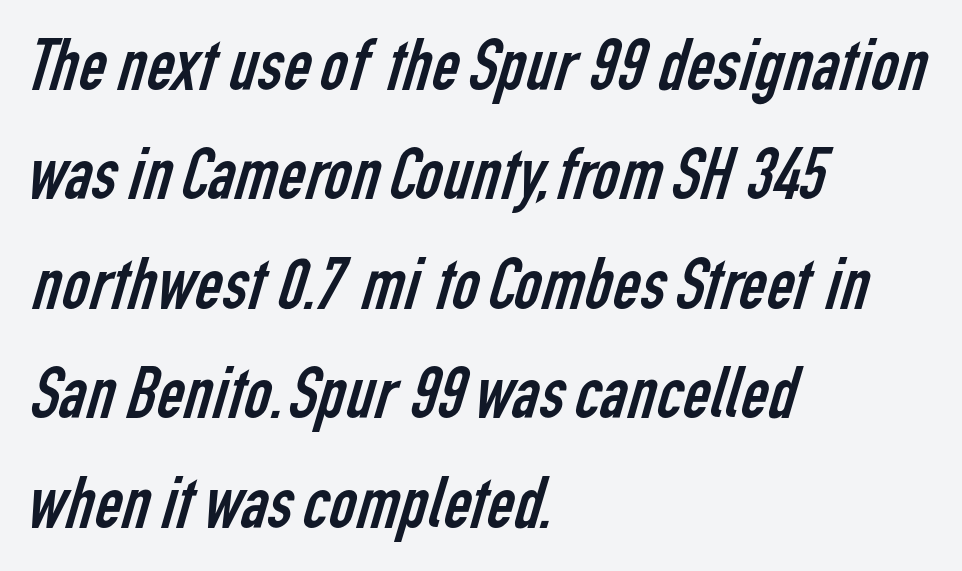
The image shows 75 px regular-weight, condensed sans-serif type; set left-aligned, normal line spacing (1.46x), normal letter spacing, not underlined; low stroke contrast and a medium x-height.
